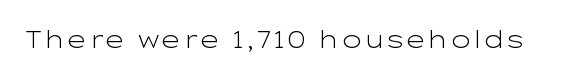
{"italic": "no", "bold": "no", "underline": "no", "letter_spacing": "normal", "letter_spacing_em": 0.0, "glyph_px": 24}
